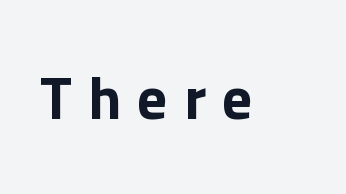
Q: Is the text italic (slanted)? A: No, it is upright.
Q: Is the typeface a serif or a sans-serif typeface? A: Sans-serif.
Q: Is the text underlined? A: No.
Q: Is the spacing between letters normal or unusually wide? A: Unusually wide.
Q: Width (condensed, normal, or wide)? A: Normal.
Q: Stroke contrast? A: Low.
Q: x-height? A: Medium.
Q: Monospaced? A: No.
